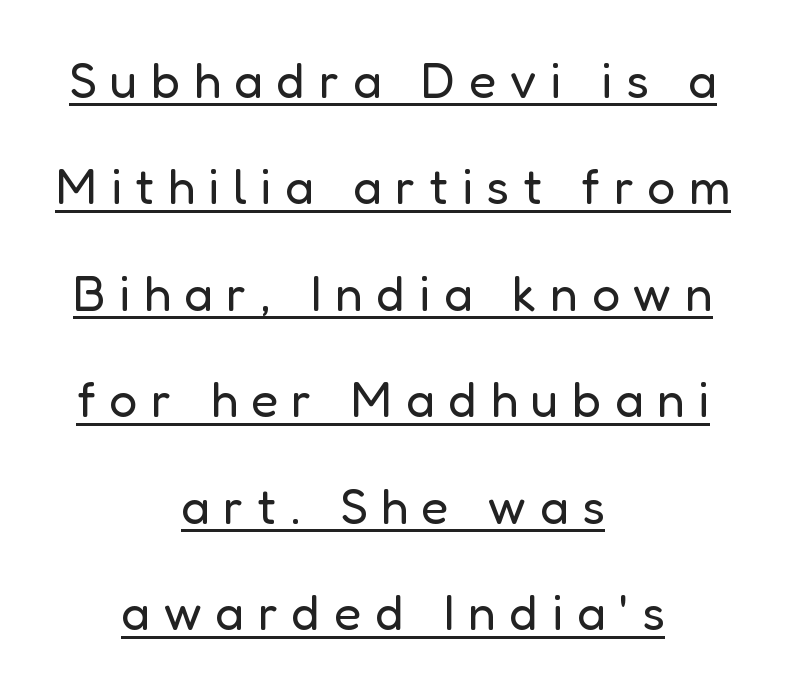
Q: Is the text bold? A: No.
Q: Is the text italic (slanted)? A: No, it is upright.
Q: Is the typeface a serif or a sans-serif typeface? A: Sans-serif.
Q: Is the text underlined? A: Yes.
Q: How is the paragraph aligned? A: Centered.
Q: Is the spacing between letters normal or unusually wide? A: Unusually wide.
Q: Is the spacing between lines tight, normal or loose? A: Loose.
Q: Width (condensed, normal, or wide)? A: Normal.
Q: Stroke contrast? A: Low.
Q: x-height? A: Medium.
Q: Monospaced? A: No.
